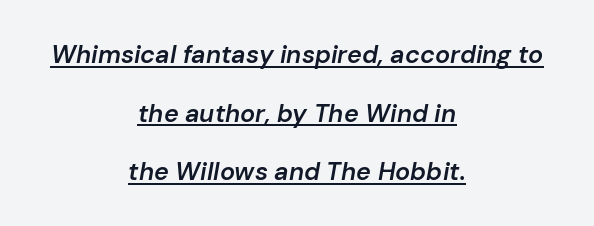
{"italic": "yes", "lean": "right", "slant_degrees": 10, "bold": "semi", "underline": "yes", "align": "center", "line_spacing": "loose", "line_spacing_ratio": 2.35, "letter_spacing": "normal", "letter_spacing_em": 0.0, "glyph_px": 25}
